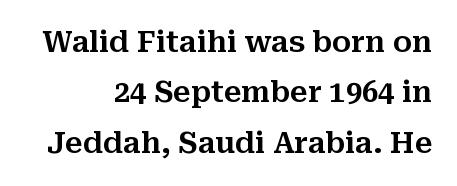
The image shows 29 px serif type, upright; set right-aligned, line spacing 1.74x, normal letter spacing, not underlined; medium stroke contrast and a medium x-height.
